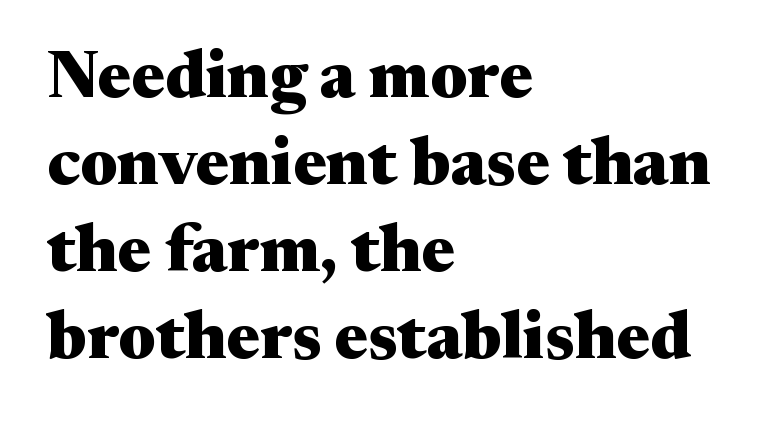
Q: Is the text bold? A: Yes.
Q: Is the text italic (slanted)? A: No, it is upright.
Q: Is the typeface a serif or a sans-serif typeface? A: Serif.
Q: Is the text underlined? A: No.
Q: How is the paragraph aligned? A: Left-aligned.
Q: Is the spacing between letters normal or unusually wide? A: Normal.
Q: Is the spacing between lines tight, normal or loose? A: Normal.
Q: Width (condensed, normal, or wide)? A: Wide.
Q: Stroke contrast? A: Medium.
Q: x-height? A: Medium.
Q: Monospaced? A: No.
